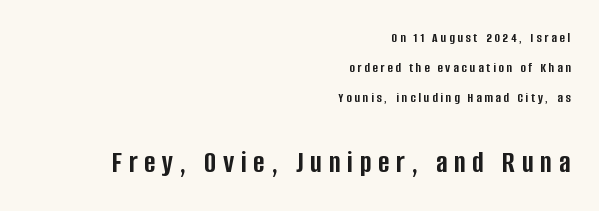
Q: Is the text bold? A: Yes.
Q: Is the text italic (slanted)? A: No, it is upright.
Q: Is the typeface a serif or a sans-serif typeface? A: Sans-serif.
Q: Is the text underlined? A: No.
Q: How is the paragraph aligned? A: Right-aligned.
Q: Is the spacing between letters normal or unusually wide? A: Unusually wide.
Q: Is the spacing between lines tight, normal or loose? A: Loose.
Q: Which block of text is set in a larger size, the first (top) or the second (bottom)? A: The second (bottom) one.
Q: Width (condensed, normal, or wide)? A: Condensed.
Q: Stroke contrast? A: Low.
Q: x-height? A: Large.
Q: Monospaced? A: No.
